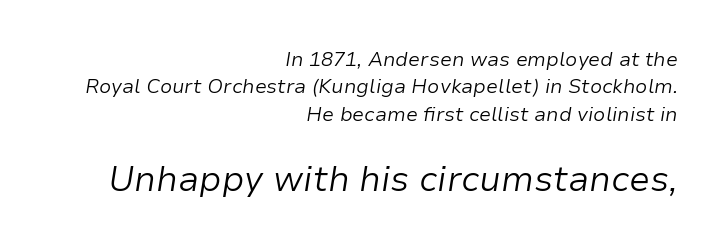
Note the varied advance widths — an 'i' is clearly narrower than an 'm'. A typesetter would mark this as italic. How are the letters spaced? Ordinarily, with no added tracking. Clear beneath every line of the passage. These lines sit exactly where default settings would place them. The font sits on the lighter half of the weight spectrum, regular included.
